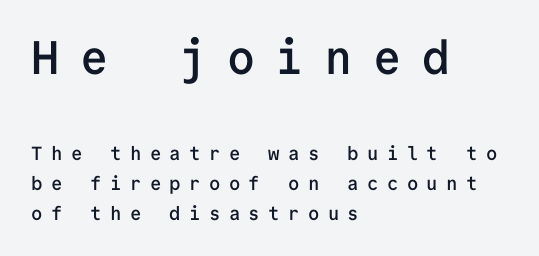
The image shows 47 px semibold sans-serif type, upright, monospaced; set left-aligned, normal line spacing (1.57x), unusually wide letter spacing (+0.44 em), not underlined; the first (top) block is 2.47x larger; low stroke contrast and a medium x-height.
